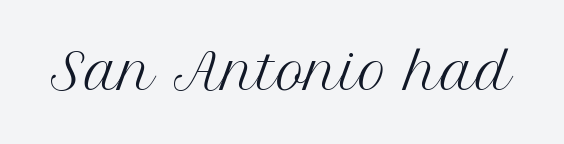
The image shows 49 px regular-weight type; set normal letter spacing, not underlined; medium stroke contrast and a medium x-height.
